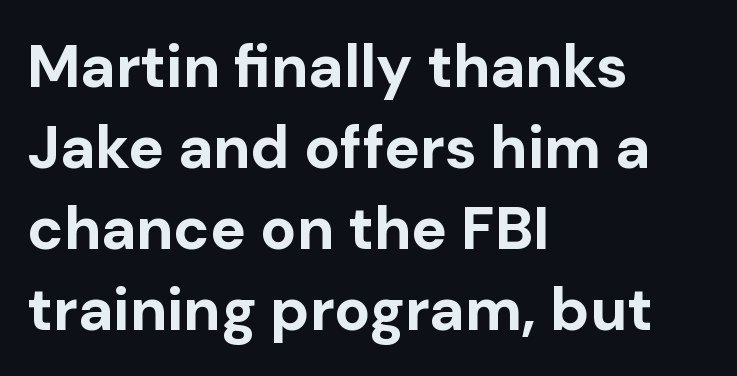
Q: Is the text bold? A: Yes.
Q: Is the text italic (slanted)? A: No, it is upright.
Q: Is the typeface a serif or a sans-serif typeface? A: Sans-serif.
Q: Is the text underlined? A: No.
Q: How is the paragraph aligned? A: Left-aligned.
Q: Is the spacing between letters normal or unusually wide? A: Normal.
Q: Is the spacing between lines tight, normal or loose? A: Normal.
Q: Width (condensed, normal, or wide)? A: Normal.
Q: Stroke contrast? A: Low.
Q: x-height? A: Medium.
Q: Monospaced? A: No.
